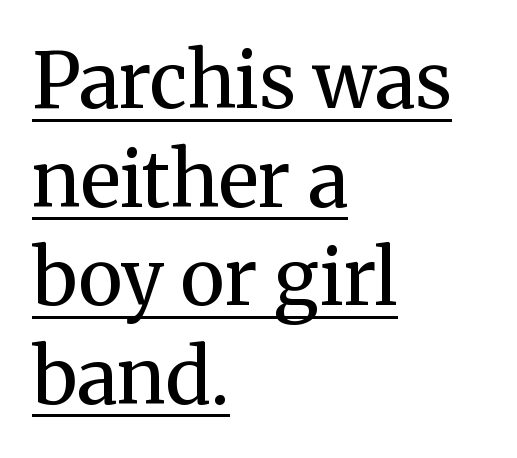
Nothing heavy about these letters — not bold at all. Are there feet on the stems? There are — it's a serif. Characters follow at the spacing the type designer built in. Has an underline been added? It has. The font's upright variant was chosen for this text.
